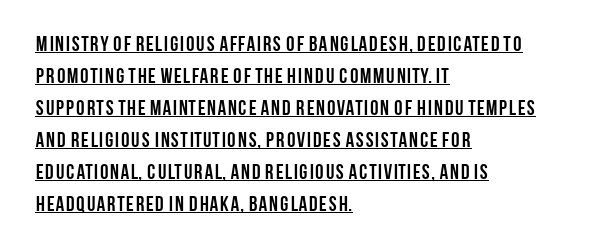
Q: Is the text bold? A: Yes.
Q: Is the text italic (slanted)? A: No, it is upright.
Q: Is the text underlined? A: Yes.
Q: How is the paragraph aligned? A: Left-aligned.
Q: Is the spacing between letters normal or unusually wide? A: Normal.
Q: Is the spacing between lines tight, normal or loose? A: Normal.
